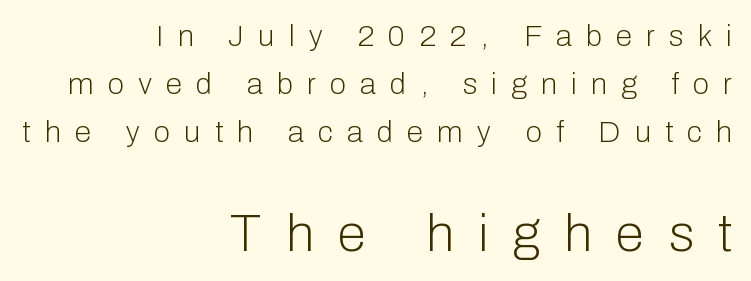
Honestly, there is no underline to notice here at all. The type family on display is of the sans-serif kind. The letters in the lower block stand taller than those in the block above. Heft: none added — not bold.
